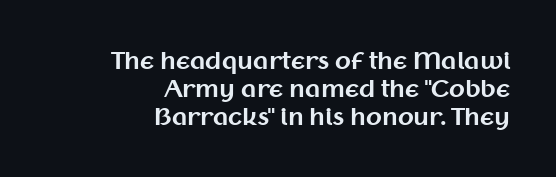
{"italic": "no", "bold": "yes", "underline": "no", "align": "right", "line_spacing_ratio": 1.21, "letter_spacing": "normal", "letter_spacing_em": 0.0, "glyph_px": 23}
